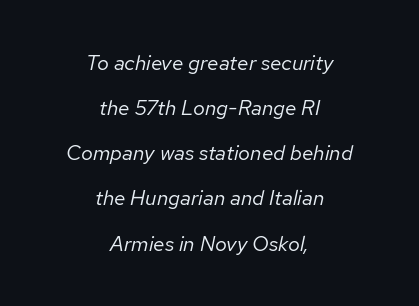
Q: Is the text bold? A: No.
Q: Is the text italic (slanted)? A: Yes, it leans right by about 12 degrees.
Q: Is the text underlined? A: No.
Q: How is the paragraph aligned? A: Centered.
Q: Is the spacing between letters normal or unusually wide? A: Normal.
Q: Is the spacing between lines tight, normal or loose? A: Loose.
